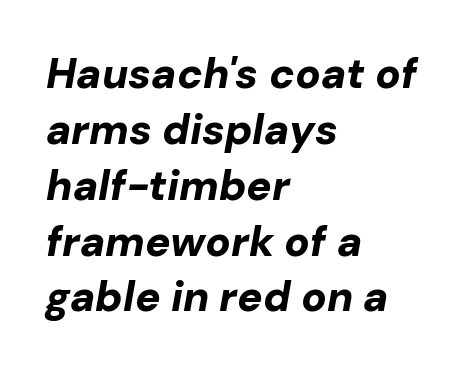
{"italic": "yes", "lean": "right", "slant_degrees": 10, "bold": "yes", "weight": "bold", "width": "normal", "stroke_contrast": "low", "x_height": "medium", "monospaced": "no", "underline": "no", "align": "left", "line_spacing": "normal", "line_spacing_ratio": 1.33, "letter_spacing": "normal", "letter_spacing_em": 0.0, "glyph_px": 42}
